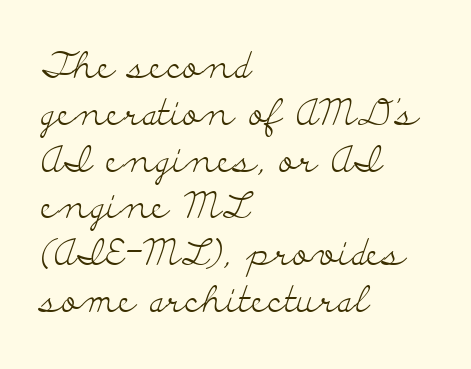
The tracking reads as untouched default to a designer's eye. The letterforms sit at book weight or below. The lines are quadded left. Examine the stroke ends and you'll spot serifs.
